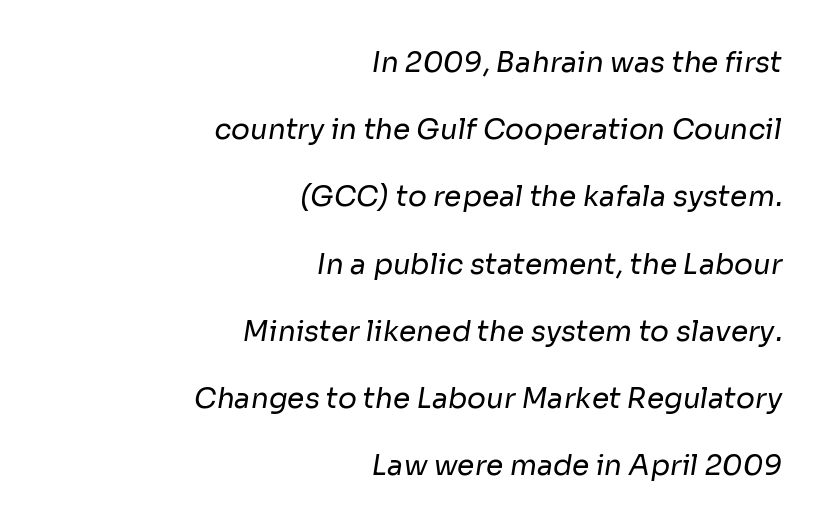
Compared with typical paragraphs, the rows here are farther apart. Any mark beneath the type? The region is blank. The line texture is even and compact thanks to regular tracking. A light-to-regular cut is what we see here. Right-aligned paragraph, ragged on the left.
